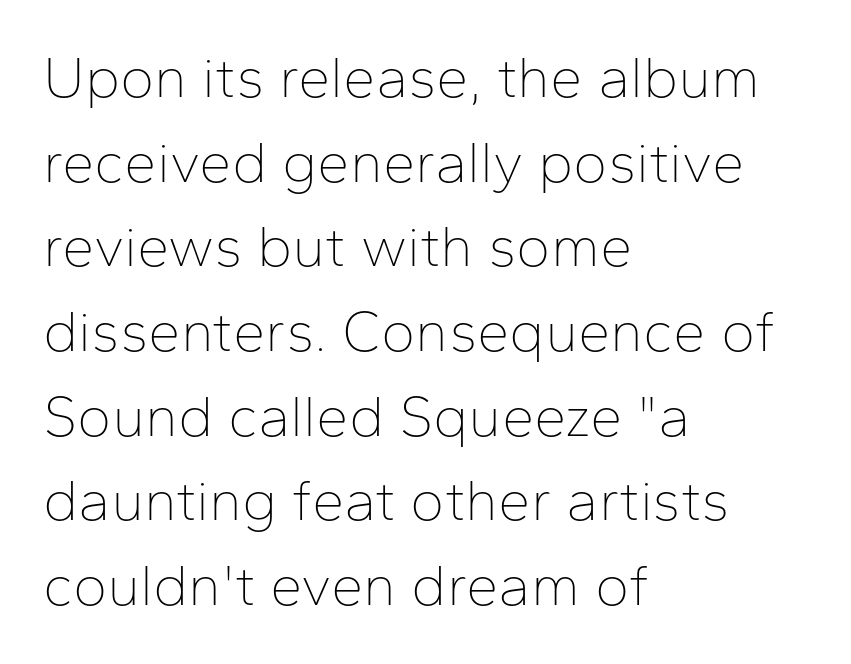
Glance below the letters and you will spot only blank space. Typeset ragged right — the left edge is the straight one. How would I describe the line gaps? Plain and ordinary. The letters sit at their default tracking, neither squeezed nor spread. Character widths vary here, with narrow letters taking less room than wide ones.
